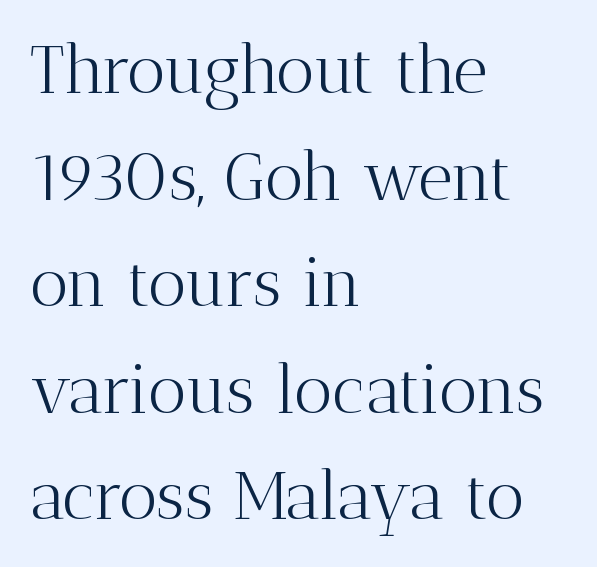
{"serif": "yes", "italic": "no", "bold": "no", "weight": "light", "width": "normal", "stroke_contrast": "medium", "x_height": "medium", "monospaced": "no", "underline": "no", "align": "left", "line_spacing": "normal", "line_spacing_ratio": 1.59, "letter_spacing": "normal", "letter_spacing_em": 0.0, "glyph_px": 67}
